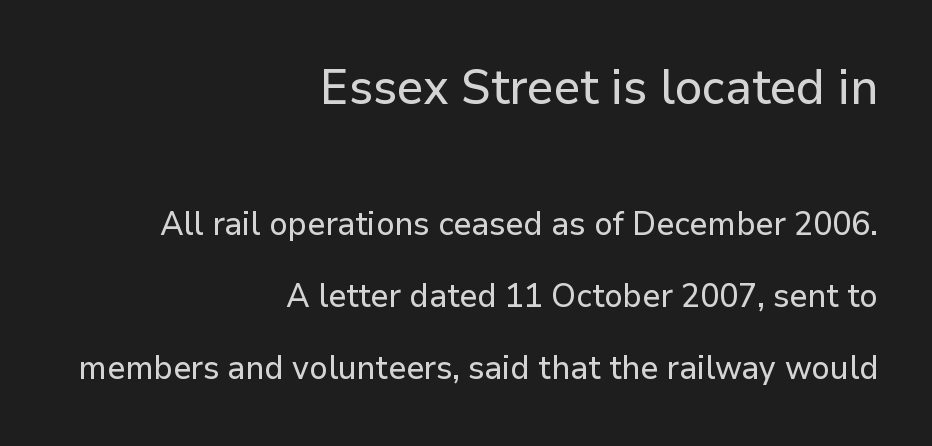
The image shows 49 px sans-serif type, upright; set right-aligned, loose line spacing (2.19x), normal letter spacing, not underlined; the first (top) block is 1.48x larger; low stroke contrast and a medium x-height.
